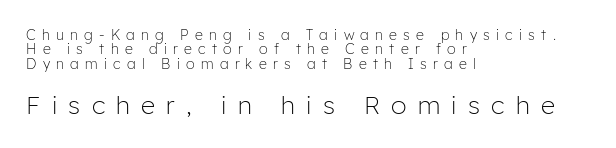
Q: Is the text bold? A: No.
Q: Is the text italic (slanted)? A: No, it is upright.
Q: Is the text underlined? A: No.
Q: How is the paragraph aligned? A: Left-aligned.
Q: Is the spacing between letters normal or unusually wide? A: Unusually wide.
Q: Is the spacing between lines tight, normal or loose? A: Tight.
Q: Which block of text is set in a larger size, the first (top) or the second (bottom)? A: The second (bottom) one.
